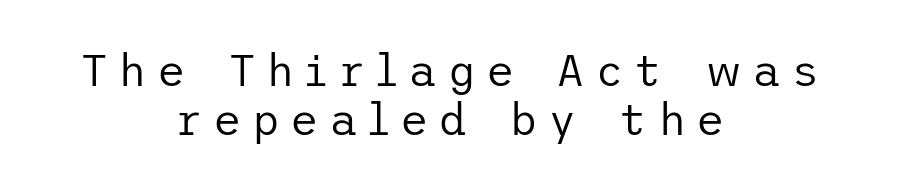
{"serif": "no", "italic": "no", "bold": "no", "weight": "regular", "width": "normal", "stroke_contrast": "low", "x_height": "medium", "underline": "no", "align": "center", "line_spacing": "tight", "line_spacing_ratio": 1.12, "letter_spacing": "wide", "letter_spacing_em": 0.23, "glyph_px": 44}
